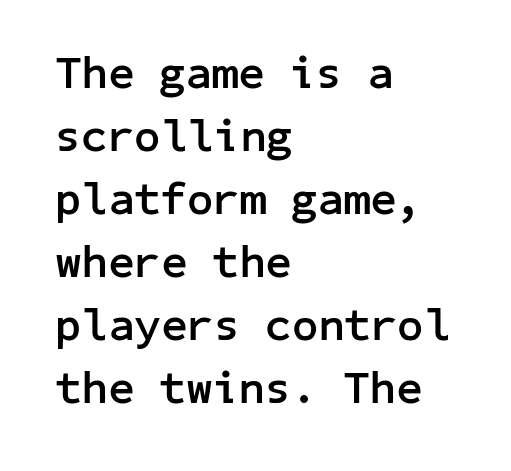
Q: Is the text bold? A: Yes.
Q: Is the text italic (slanted)? A: No, it is upright.
Q: Is the typeface a serif or a sans-serif typeface? A: Sans-serif.
Q: Is the text underlined? A: No.
Q: How is the paragraph aligned? A: Left-aligned.
Q: Is the spacing between letters normal or unusually wide? A: Normal.
Q: Is the spacing between lines tight, normal or loose? A: Normal.
Q: Width (condensed, normal, or wide)? A: Normal.
Q: Stroke contrast? A: Low.
Q: x-height? A: Medium.
